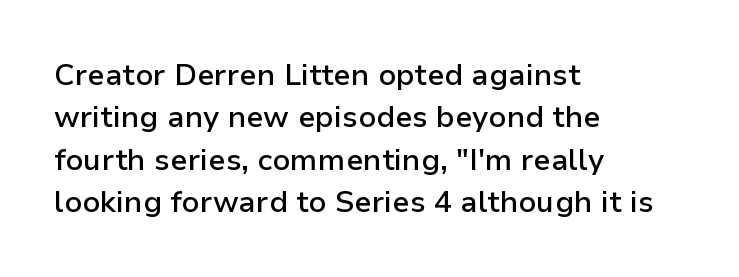
Moderately thickened strokes mark this as semibold type. Think of a printed novel: that variable character pitch is what you see here. Upright lettering throughout. The vertical gap from one line to the next is medium.
